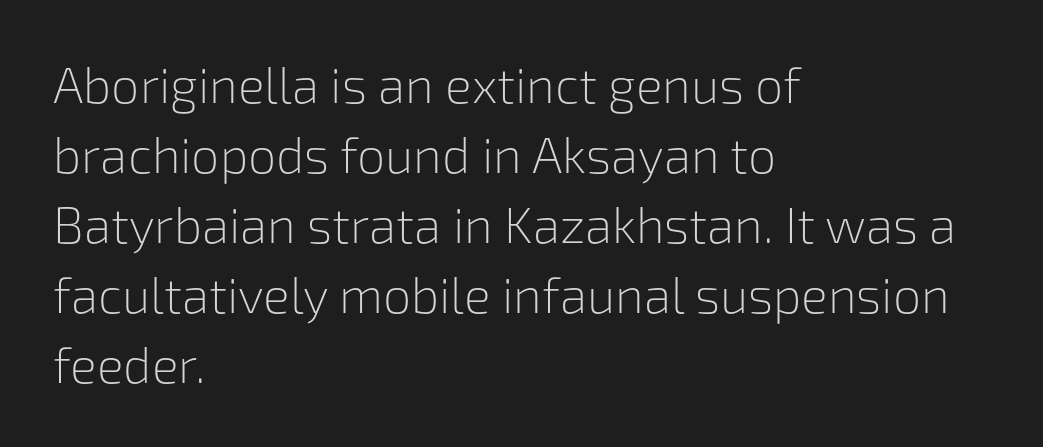
Quick note: underline off. Glyph-to-glyph distance matches everyday printed text. The strokes carry an ordinary text weight at most. Is this a sans? Yes — the strokes have no serifs.
